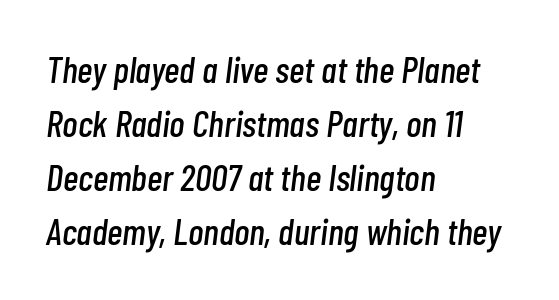
{"italic": "yes", "lean": "right", "slant_degrees": 7, "width": "condensed", "stroke_contrast": "low", "x_height": "medium", "monospaced": "no", "underline": "no", "align": "left", "line_spacing": "normal", "line_spacing_ratio": 1.46, "letter_spacing": "normal", "letter_spacing_em": 0.0, "glyph_px": 37}
